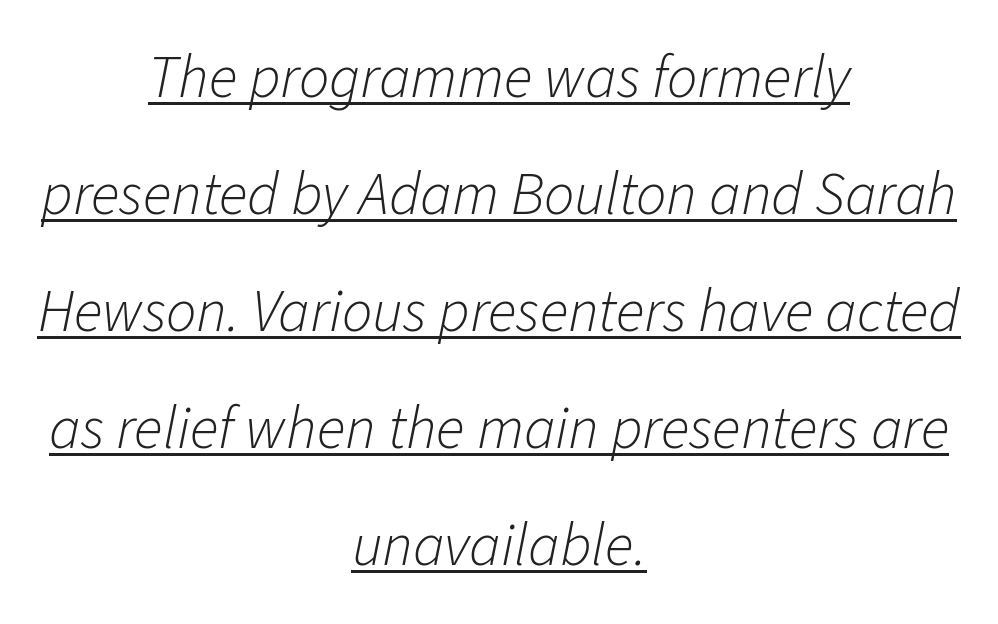
The image shows 60 px light type, italic (leaning right); set centered, loose line spacing (1.95x), normal letter spacing, underlined; low stroke contrast and a medium x-height.
